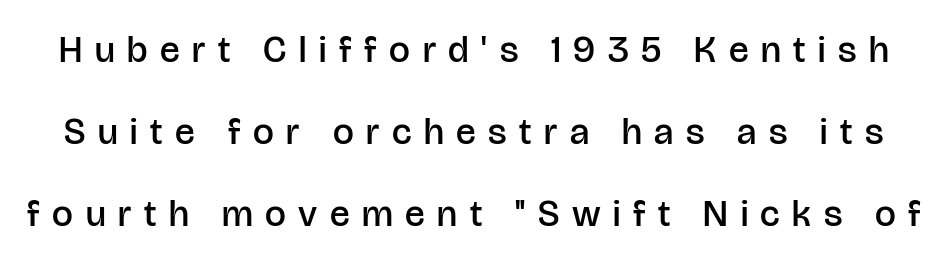
Q: Is the text bold? A: Semi-bold.
Q: Is the text italic (slanted)? A: No, it is upright.
Q: Is the typeface a serif or a sans-serif typeface? A: Sans-serif.
Q: Is the text underlined? A: No.
Q: Is the spacing between letters normal or unusually wide? A: Unusually wide.
Q: Is the spacing between lines tight, normal or loose? A: Loose.
Q: Width (condensed, normal, or wide)? A: Normal.
Q: Stroke contrast? A: Low.
Q: x-height? A: Large.
Q: Monospaced? A: No.
